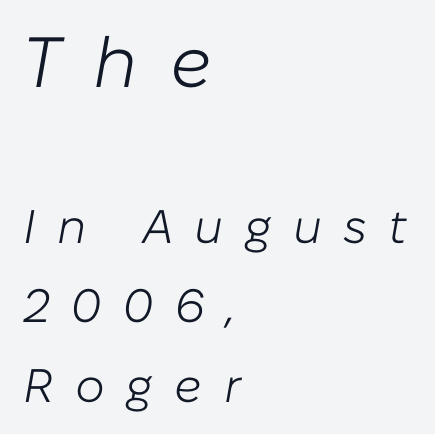
The image shows 71 px light type, italic (leaning right); set left-aligned, normal line spacing (1.69x), unusually wide letter spacing (+0.46 em), not underlined; the first (top) block is 1.51x larger; low stroke contrast and a medium x-height.
